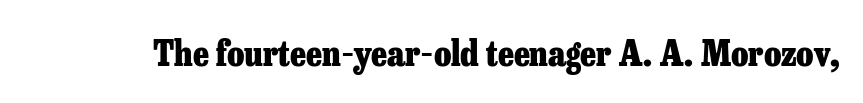
Q: Is the text bold? A: Yes.
Q: Is the text italic (slanted)? A: No, it is upright.
Q: Is the typeface a serif or a sans-serif typeface? A: Serif.
Q: Is the text underlined? A: No.
Q: Is the spacing between letters normal or unusually wide? A: Normal.
Q: Width (condensed, normal, or wide)? A: Normal.
Q: Stroke contrast? A: Low.
Q: x-height? A: Medium.
Q: Monospaced? A: No.
